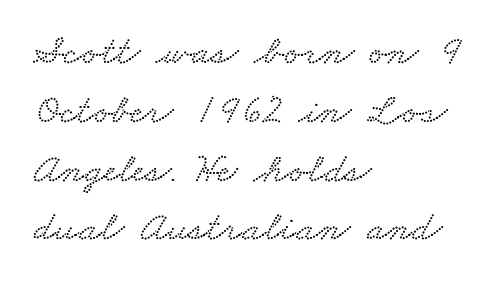
{"width": "wide", "stroke_contrast": "low", "x_height": "small", "monospaced": "no", "underline": "no", "align": "left", "line_spacing": "normal", "line_spacing_ratio": 1.4, "letter_spacing": "normal", "letter_spacing_em": 0.0, "glyph_px": 42}
